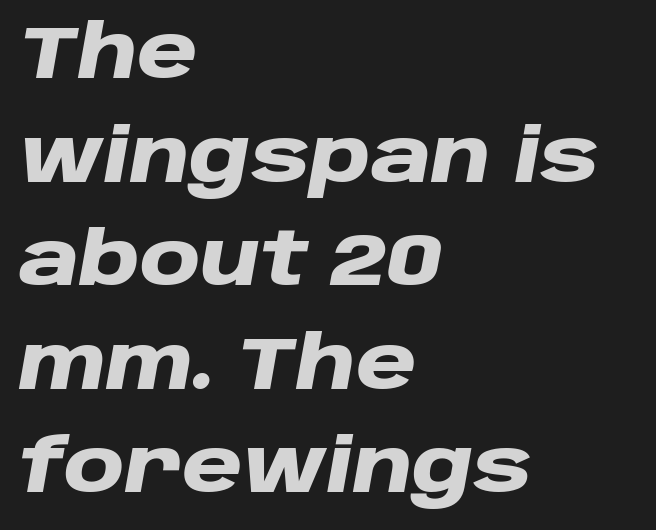
Students, this is bold: see how much ink each stroke carries. This sample uses an oblique cut, with every glyph tilted off the vertical. Anything drawn beneath the words? Only blank space. The rendering uses a moderate line-height, typical for paragraphs. Think of a printed novel: that variable character pitch is what you see here. A student would call this left alignment; a typographer would say flush left, rag right.
